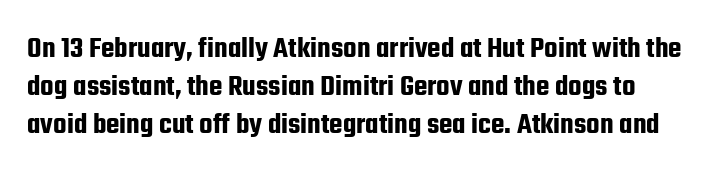
The image shows 31 px condensed sans-serif type, upright; set line spacing 1.23x, normal letter spacing, not underlined; low stroke contrast and a medium x-height.
